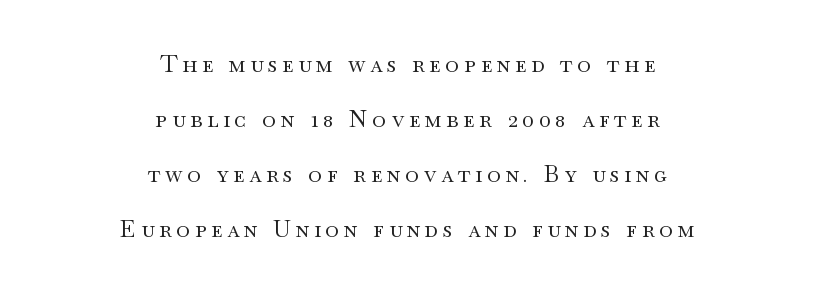
Characters remain perfectly vertical along every line. The zone under the glyphs is completely vacant. The passage is arranged like a title page — every line centered. Quick note: interline space is abundant.
